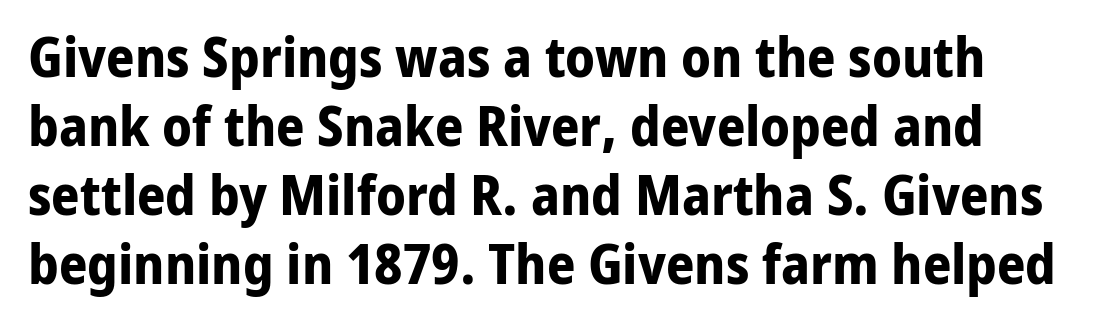
Set as a true bold cut, around the 700 mark. The face used here is proportionally spaced, like ordinary book or web type. Glance below the letters and you will spot only blank space. The passage shown is typeset with a sans-serif family. Tracking value appears to be zero — textbook default spacing.
